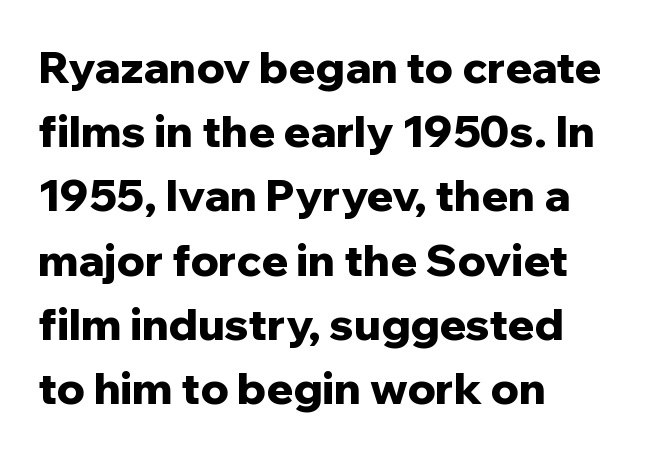
These lines carry a lot of weight — the face is fully bold. These lines sit exactly where default settings would place them. Type without underlining. This is roman type, the default non-slanted kind. Nothing sits at the stroke ends, so this counts as sans-serif. Line beginnings align vertically; line endings do not.
